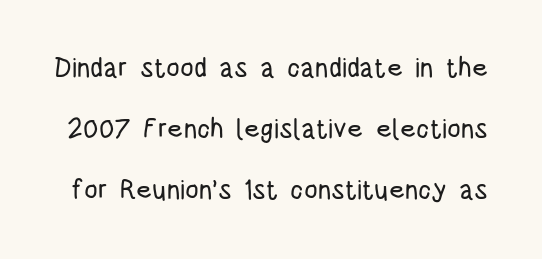
Q: Is the text italic (slanted)? A: No, it is upright.
Q: Is the text underlined? A: No.
Q: Is the spacing between letters normal or unusually wide? A: Normal.
Q: Is the spacing between lines tight, normal or loose? A: Loose.
